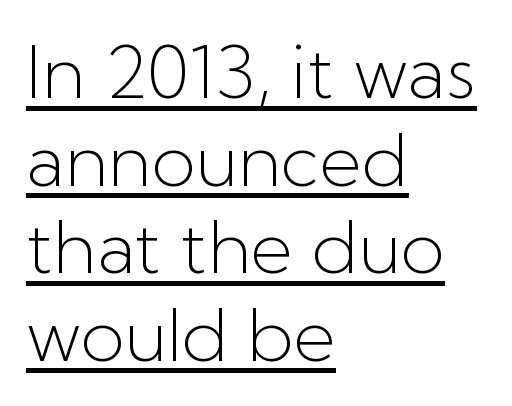
{"serif": "no", "italic": "no", "bold": "no", "weight": "light", "width": "normal", "stroke_contrast": "low", "x_height": "medium", "monospaced": "no", "underline": "yes", "align": "left", "line_spacing_ratio": 1.2, "letter_spacing": "normal", "letter_spacing_em": 0.0, "glyph_px": 73}
